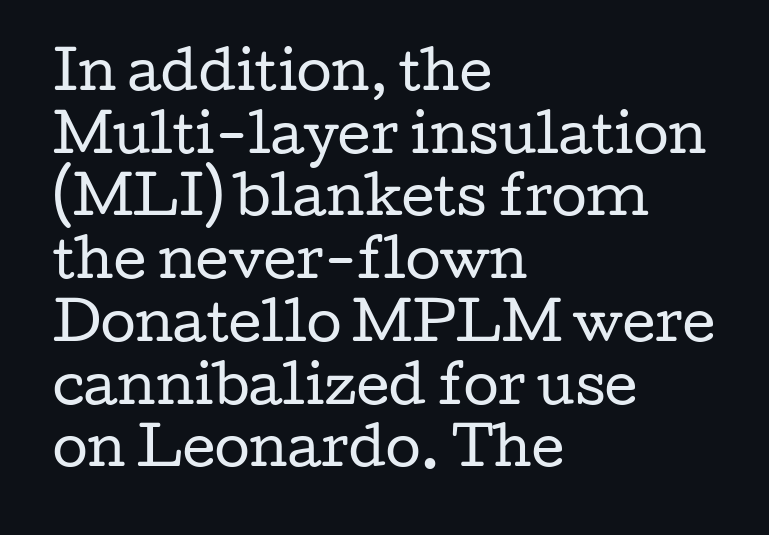
{"serif": "yes", "italic": "no", "bold": "no", "weight": "regular", "width": "wide", "stroke_contrast": "low", "x_height": "medium", "monospaced": "no", "underline": "no", "align": "left", "line_spacing_ratio": 1.23, "letter_spacing": "normal", "letter_spacing_em": 0.0, "glyph_px": 51}
